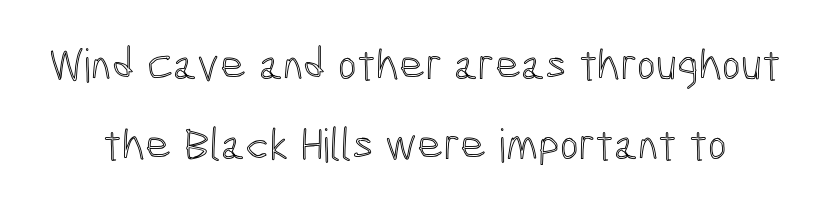
Decoration check: the copy has no underline. Posture: upright roman. Character widths vary here, with narrow letters taking less room than wide ones. This sample uses plain, unmodified letter spacing.
